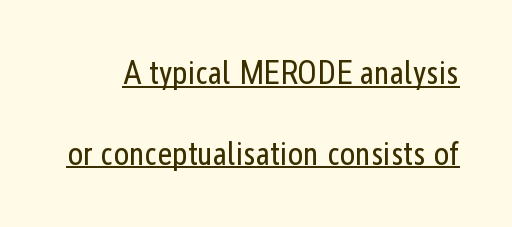
The image shows 33 px regular-weight, condensed sans-serif type, upright; set loose line spacing (2.44x), normal letter spacing, underlined; low stroke contrast and a medium x-height.
